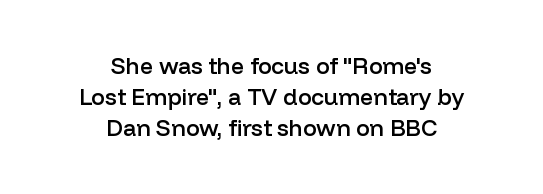
Q: Is the text bold? A: Semi-bold.
Q: Is the text italic (slanted)? A: No, it is upright.
Q: Is the text underlined? A: No.
Q: How is the paragraph aligned? A: Centered.
Q: Is the spacing between letters normal or unusually wide? A: Normal.
Q: Is the spacing between lines tight, normal or loose? A: Normal.
